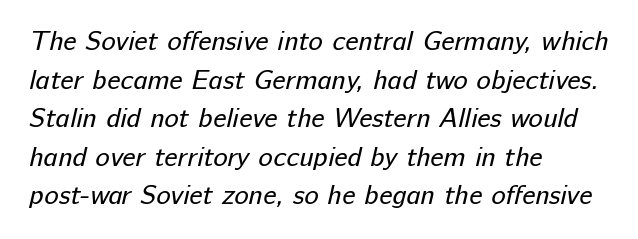
{"bold": "no", "underline": "no", "align": "left", "line_spacing": "normal", "line_spacing_ratio": 1.43, "letter_spacing": "normal", "letter_spacing_em": 0.0, "glyph_px": 27}
